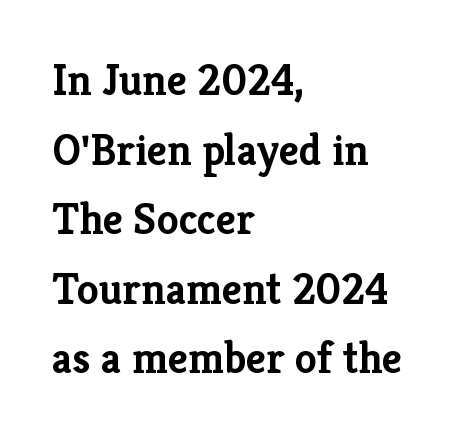
Q: Is the text bold? A: Yes.
Q: Is the text italic (slanted)? A: No, it is upright.
Q: Is the typeface a serif or a sans-serif typeface? A: Serif.
Q: Is the text underlined? A: No.
Q: How is the paragraph aligned? A: Left-aligned.
Q: Is the spacing between letters normal or unusually wide? A: Normal.
Q: Is the spacing between lines tight, normal or loose? A: Normal.
Q: Width (condensed, normal, or wide)? A: Normal.
Q: Stroke contrast? A: Low.
Q: x-height? A: Medium.
Q: Monospaced? A: No.
